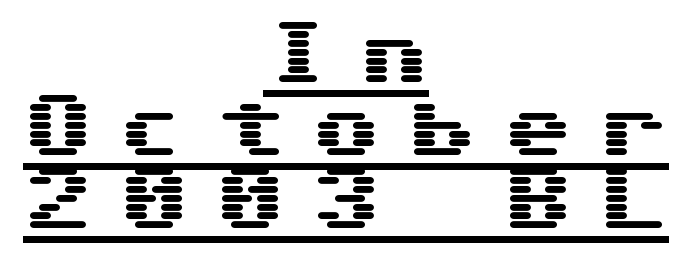
{"serif": "no", "italic": "no", "width": "wide", "stroke_contrast": "medium", "x_height": "medium", "underline": "yes", "align": "center", "line_spacing": "tight", "line_spacing_ratio": 1.04, "letter_spacing": "wide", "letter_spacing_em": 0.37, "glyph_px": 70}
